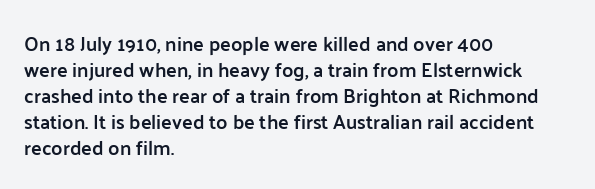
Q: Is the text bold? A: Semi-bold.
Q: Is the text italic (slanted)? A: No, it is upright.
Q: Is the text underlined? A: No.
Q: How is the paragraph aligned? A: Left-aligned.
Q: Is the spacing between letters normal or unusually wide? A: Normal.
Q: Is the spacing between lines tight, normal or loose? A: Normal.
